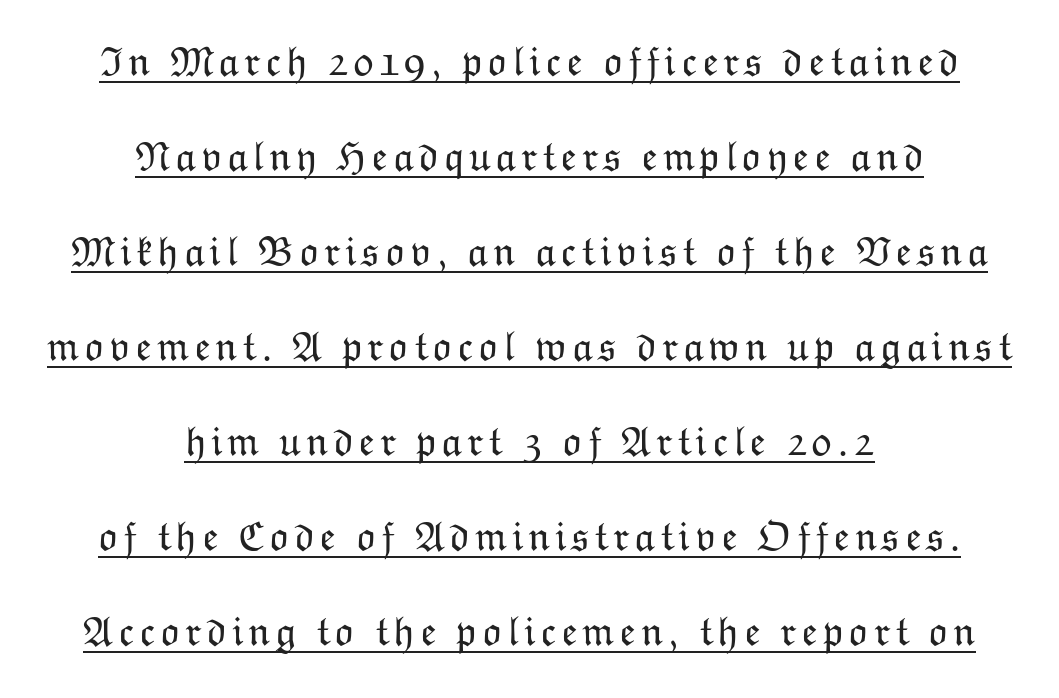
The image shows 42 px light type, upright; set centered, loose line spacing (2.26x), underlined; low stroke contrast and a medium x-height.
